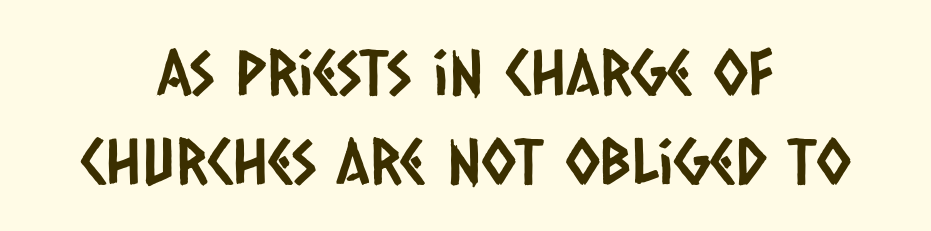
The face used here is rendered with its standard letterfit. Teacher's note: observe the equal gaps on both sides — that is centered alignment. If you measured baseline to baseline, you'd find a middling distance. This sample has the flowing, uneven cadence of proportional lettering. A bare baseline throughout the passage. The face used here is a sans, in the tradition of grotesques and geometrics.
